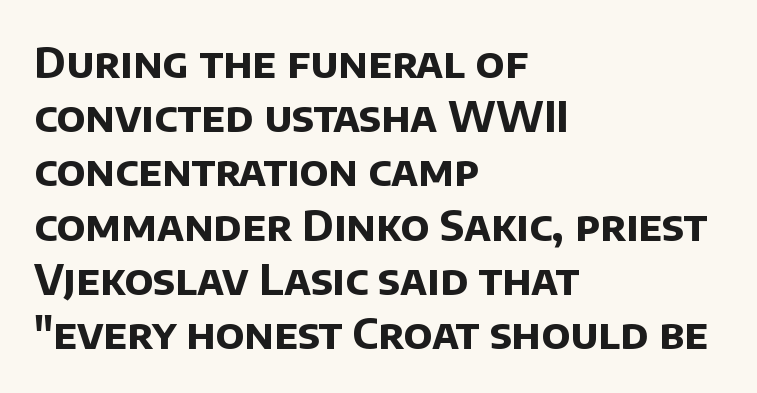
Its strokes are broad and dark, the hallmark of bold type. The passage shown is not underscored anywhere. Regarding leading, the lines here are spaced in the standard way. This is sans-serif lettering, the kind often seen on screens and signage.
